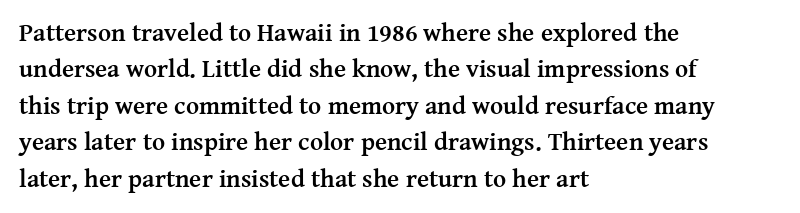
The letters are bold, with thick, heavy strokes. If you measured baseline to baseline, you'd find a middling distance. Posture: straight, roman, zero tilt. No word sits above an underline.
